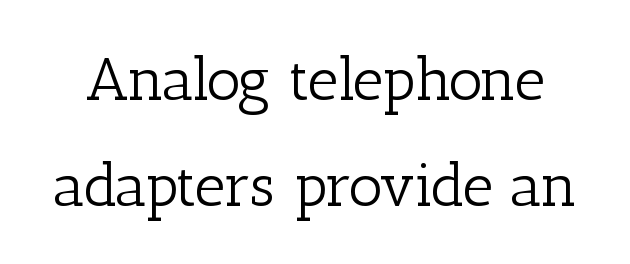
No italicization has been applied; the sample stays upright. The letterforms sit shoulder to shoulder at normal distance. The letters advance in unequal steps, a hallmark of proportional type. Unlike a clean sans, this face finishes its strokes with serifs. Weight: in the light-to-regular range.
